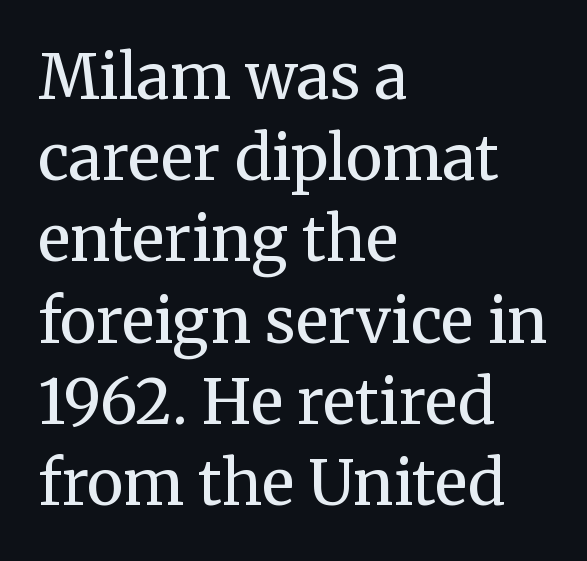
{"serif": "yes", "italic": "no", "bold": "no", "weight": "regular", "width": "normal", "stroke_contrast": "medium", "x_height": "medium", "monospaced": "no", "underline": "no", "align": "left", "line_spacing": "normal", "line_spacing_ratio": 1.31, "letter_spacing": "normal", "letter_spacing_em": 0.0, "glyph_px": 62}
